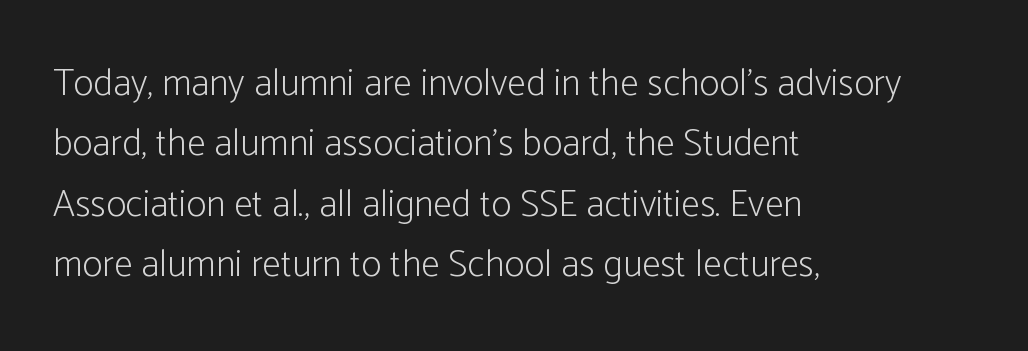
{"serif": "no", "italic": "no", "bold": "no", "weight": "light", "width": "condensed", "stroke_contrast": "low", "x_height": "medium", "monospaced": "no", "underline": "no", "align": "left", "line_spacing": "normal", "line_spacing_ratio": 1.59, "letter_spacing": "normal", "letter_spacing_em": 0.0, "glyph_px": 38}
